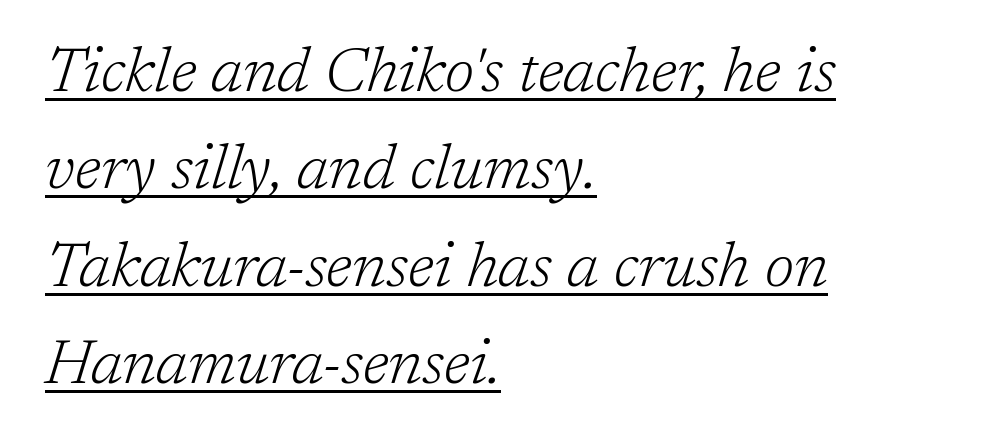
The image shows 62 px light serif type, italic (leaning right); set left-aligned, normal line spacing (1.57x), normal letter spacing, underlined; low stroke contrast and a medium x-height.
